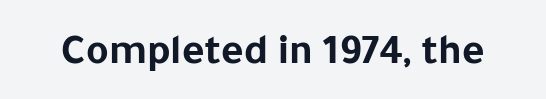
I'd call this a sans setting — the letters go barefoot. It's the straight-up-and-down kind of type. This rendering leaves character spacing at its baseline value. The face used here is proportionally spaced, like ordinary book or web type. Heft: maximum for text — a bold. Clear beneath every line of the passage.
